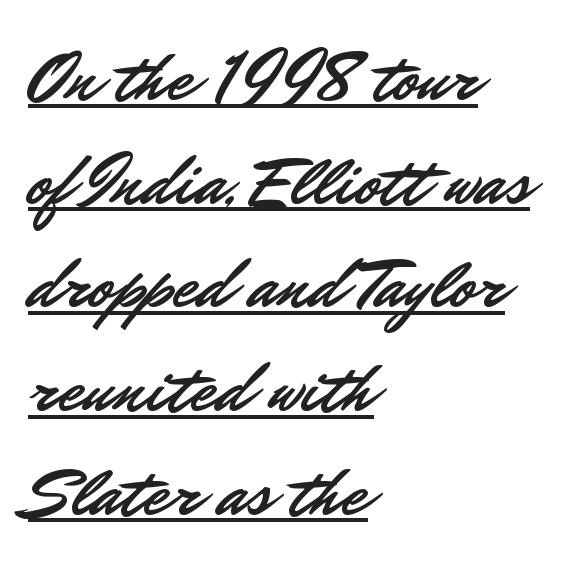
Horizontally, the lines are justified to the leading edge only. Students, observe the line beneath the letters — that is underlining. Quick note: interline space is typical. The letters advance in unequal steps, a hallmark of proportional type.
